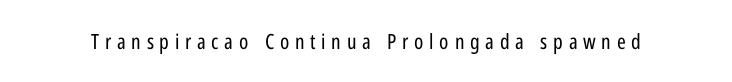
Stroke thickness stays within the range of a standard reading face or lighter. What stands out about the letter spacing? Its width — letters are far apart. A bare baseline throughout the passage. Every character sits straight up, as roman type does.
